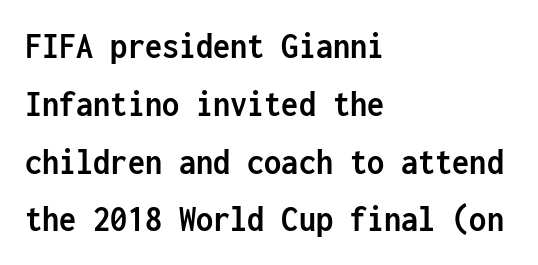
{"serif": "no", "italic": "no", "bold": "yes", "weight": "semibold", "width": "condensed", "stroke_contrast": "low", "x_height": "medium", "monospaced": "yes", "underline": "no", "align": "left", "line_spacing": "normal", "line_spacing_ratio": 1.52, "letter_spacing": "normal", "letter_spacing_em": 0.0, "glyph_px": 38}
